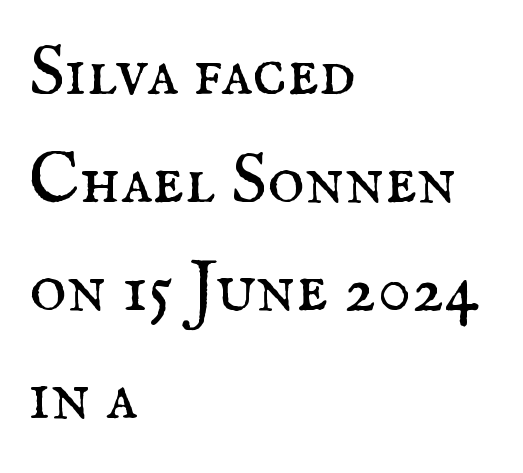
Q: Is the text bold? A: No.
Q: Is the text italic (slanted)? A: No, it is upright.
Q: Is the typeface a serif or a sans-serif typeface? A: Serif.
Q: Is the text underlined? A: No.
Q: How is the paragraph aligned? A: Left-aligned.
Q: Is the spacing between letters normal or unusually wide? A: Normal.
Q: Is the spacing between lines tight, normal or loose? A: Normal.
Q: Width (condensed, normal, or wide)? A: Normal.
Q: Stroke contrast? A: Medium.
Q: x-height? A: Small.
Q: Monospaced? A: No.
